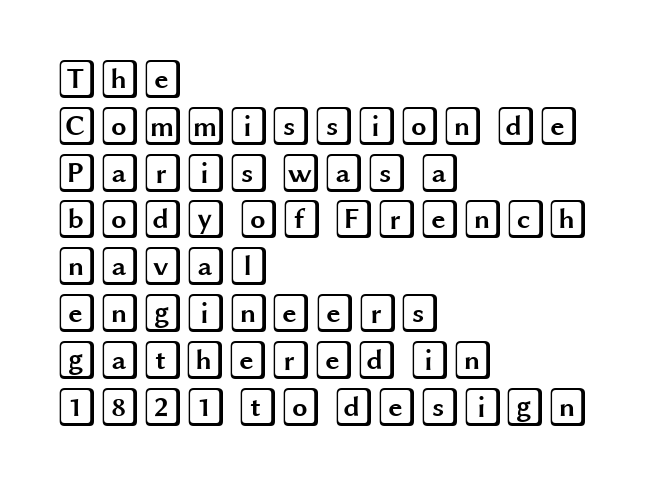
Q: Is the text italic (slanted)? A: No, it is upright.
Q: Is the text underlined? A: No.
Q: How is the paragraph aligned? A: Left-aligned.
Q: Is the spacing between letters normal or unusually wide? A: Normal.
Q: Width (condensed, normal, or wide)? A: Wide.
Q: x-height? A: Large.
